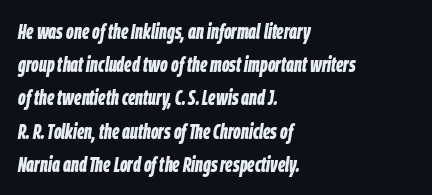
{"italic": "yes", "lean": "right", "slant_degrees": 9, "bold": "yes", "underline": "no", "align": "left", "line_spacing": "normal", "line_spacing_ratio": 1.58, "letter_spacing": "normal", "letter_spacing_em": 0.0, "glyph_px": 21}
